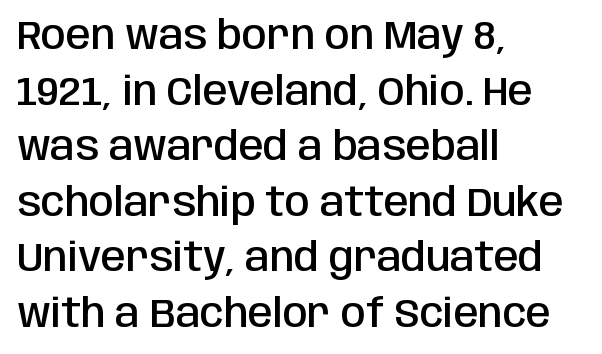
The image shows 40 px semibold, condensed sans-serif type, upright; set left-aligned, normal line spacing (1.39x), normal letter spacing, not underlined; low stroke contrast and a large x-height.
